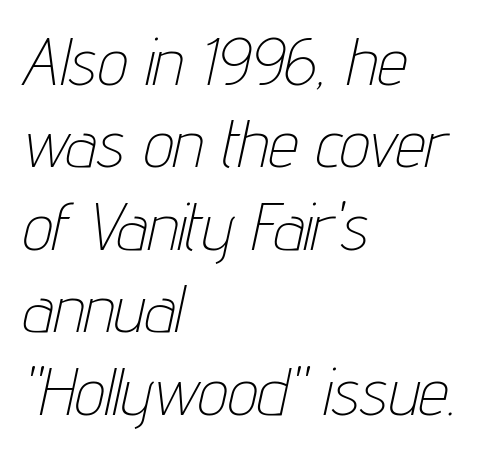
Q: Is the text bold? A: No.
Q: Is the text italic (slanted)? A: Yes, it leans right by about 12 degrees.
Q: Is the text underlined? A: No.
Q: How is the paragraph aligned? A: Left-aligned.
Q: Is the spacing between letters normal or unusually wide? A: Normal.
Q: Width (condensed, normal, or wide)? A: Condensed.
Q: Stroke contrast? A: Low.
Q: x-height? A: Medium.
Q: Monospaced? A: No.
